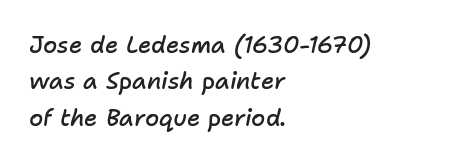
{"italic": "yes", "lean": "right", "slant_degrees": 11, "bold": "semi", "underline": "no", "align": "left", "line_spacing": "normal", "line_spacing_ratio": 1.58, "letter_spacing": "normal", "letter_spacing_em": 0.0, "glyph_px": 23}
